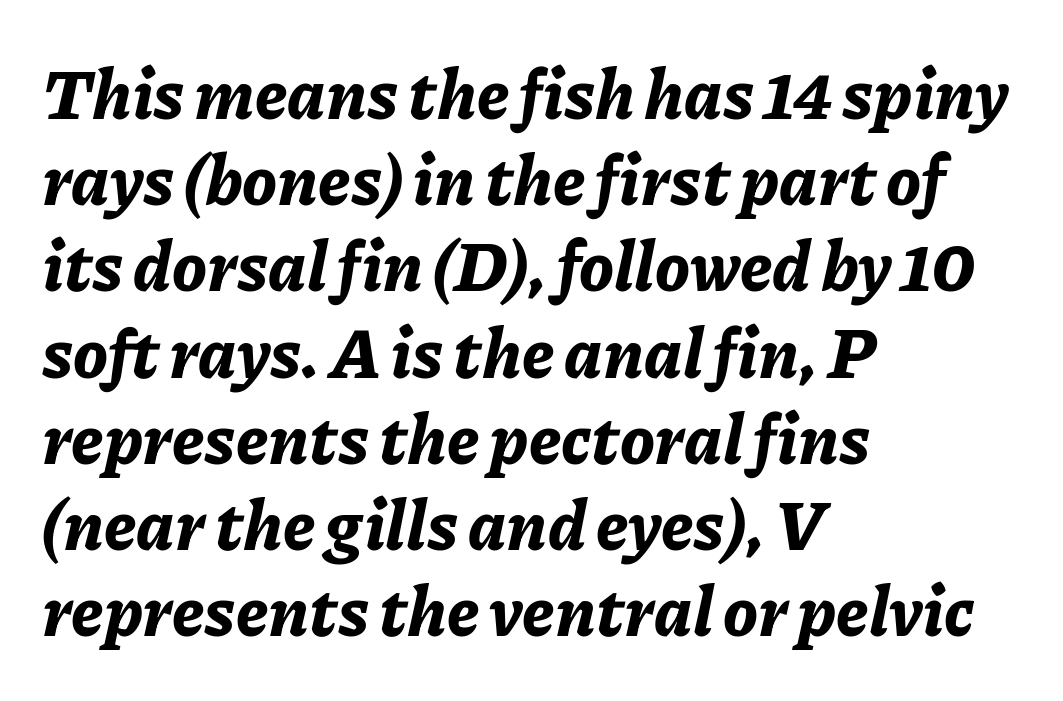
Rendered with sloped, italic letterforms. These lines stack with their left ends in a neat column. Here the designer chose a conventional face with non-uniform glyph widths. The rendering uses a moderate line-height, typical for paragraphs. These words are printed bold, with thick strokes throughout.
